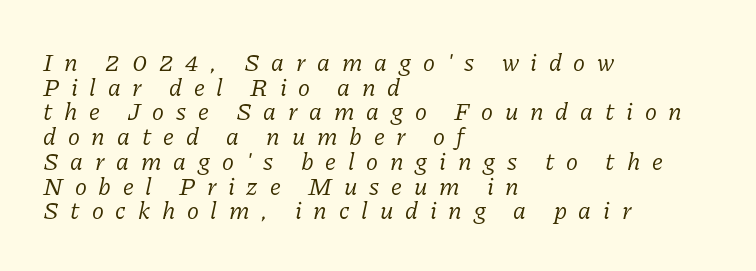
{"italic": "yes", "lean": "right", "slant_degrees": 11, "bold": "no", "underline": "no", "align": "left", "line_spacing": "tight", "line_spacing_ratio": 0.99, "letter_spacing": "wide", "letter_spacing_em": 0.47, "glyph_px": 25}
